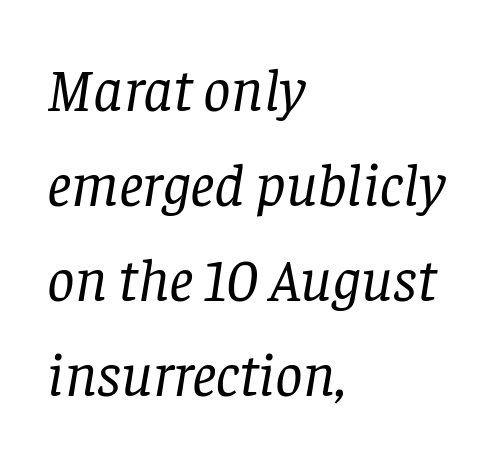
{"serif": "yes", "italic": "yes", "lean": "right", "slant_degrees": 8, "bold": "no", "weight": "regular", "width": "normal", "stroke_contrast": "low", "x_height": "large", "monospaced": "no", "underline": "no", "align": "left", "line_spacing": "normal", "line_spacing_ratio": 1.56, "letter_spacing": "normal", "letter_spacing_em": 0.0, "glyph_px": 61}
